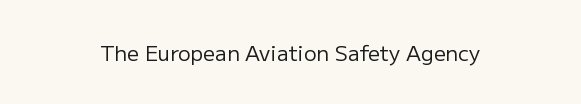
Glyph-to-glyph distance matches everyday printed text. Heft: none added — not bold. The lines are quadded center. A clean baseline with only descenders dipping below it. The type sits square on the baseline with zero lean.
